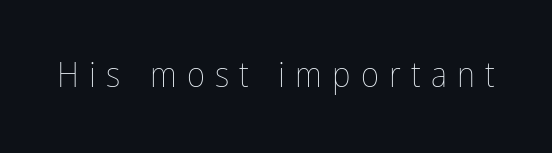
Q: Is the text bold? A: No.
Q: Is the text italic (slanted)? A: No, it is upright.
Q: Is the text underlined? A: No.
Q: Is the spacing between letters normal or unusually wide? A: Unusually wide.
Q: Width (condensed, normal, or wide)? A: Condensed.
Q: Stroke contrast? A: Low.
Q: x-height? A: Medium.
Q: Monospaced? A: No.
